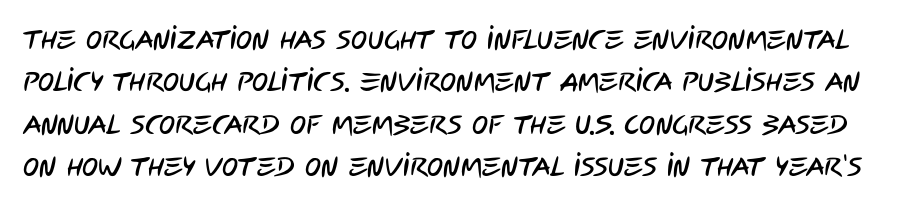
{"underline": "no", "line_spacing": "normal", "line_spacing_ratio": 1.57, "letter_spacing": "normal", "letter_spacing_em": 0.0, "glyph_px": 27}
